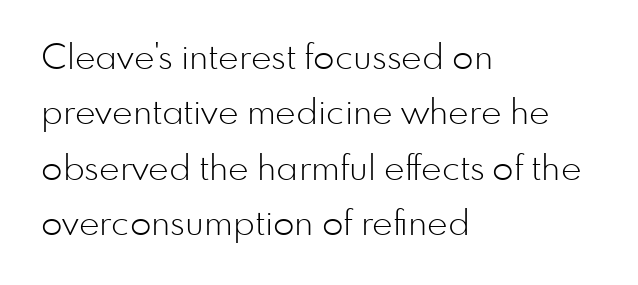
Q: Is the text bold? A: No.
Q: Is the text italic (slanted)? A: No, it is upright.
Q: Is the typeface a serif or a sans-serif typeface? A: Sans-serif.
Q: Is the text underlined? A: No.
Q: How is the paragraph aligned? A: Left-aligned.
Q: Is the spacing between letters normal or unusually wide? A: Normal.
Q: Is the spacing between lines tight, normal or loose? A: Normal.
Q: Width (condensed, normal, or wide)? A: Normal.
Q: Stroke contrast? A: Low.
Q: x-height? A: Small.
Q: Monospaced? A: No.
